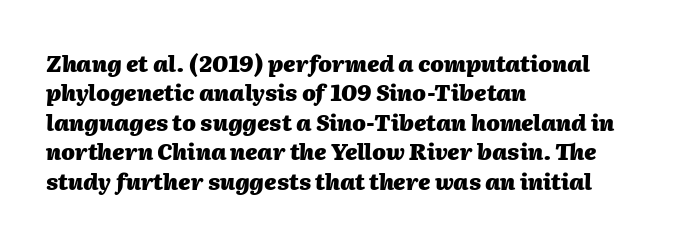
{"italic": "yes", "lean": "right", "slant_degrees": 2, "bold": "yes", "underline": "no", "align": "left", "line_spacing": "normal", "line_spacing_ratio": 1.34, "letter_spacing": "normal", "letter_spacing_em": 0.0, "glyph_px": 22}
